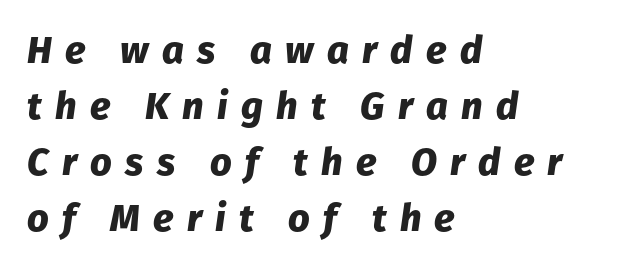
Q: Is the text bold? A: Yes.
Q: Is the text italic (slanted)? A: Yes, it leans right by about 8 degrees.
Q: Is the text underlined? A: No.
Q: How is the paragraph aligned? A: Left-aligned.
Q: Is the spacing between letters normal or unusually wide? A: Unusually wide.
Q: Is the spacing between lines tight, normal or loose? A: Normal.
Q: Width (condensed, normal, or wide)? A: Normal.
Q: Stroke contrast? A: Low.
Q: x-height? A: Medium.
Q: Monospaced? A: No.
